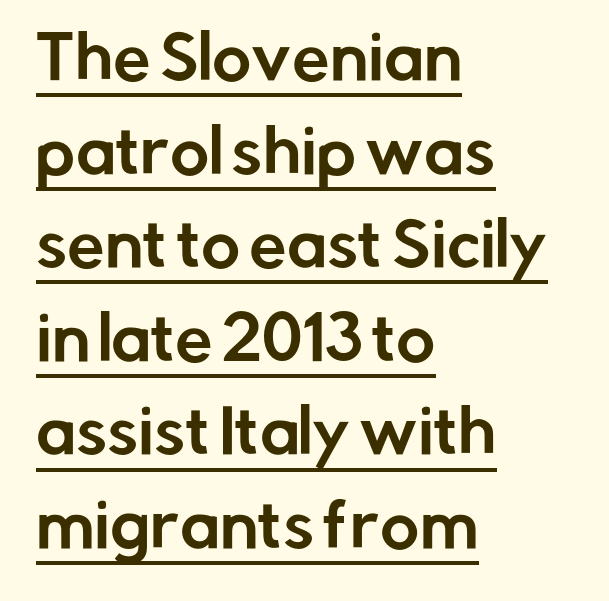
The image shows 60 px sans-serif type, upright; set left-aligned, normal line spacing (1.56x), normal letter spacing, underlined; low stroke contrast and a medium x-height.
